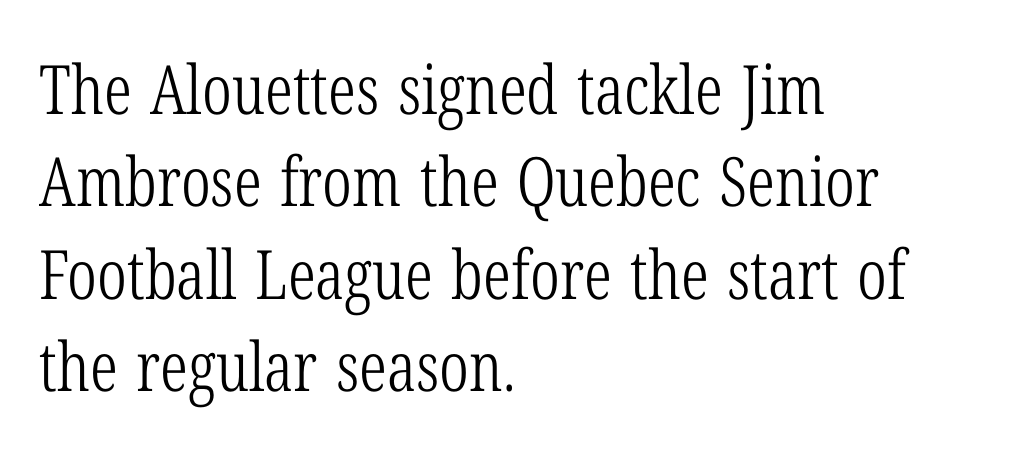
{"serif": "yes", "italic": "no", "bold": "no", "weight": "light", "width": "condensed", "stroke_contrast": "low", "x_height": "medium", "monospaced": "no", "underline": "no", "align": "left", "line_spacing": "normal", "line_spacing_ratio": 1.36, "letter_spacing": "normal", "letter_spacing_em": 0.0, "glyph_px": 68}
